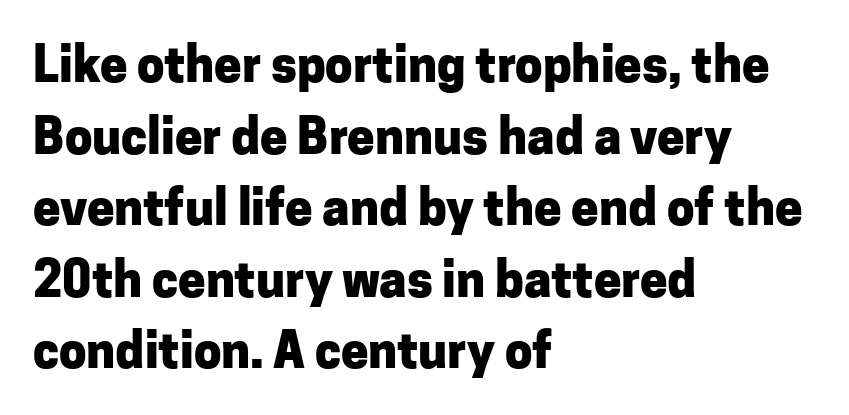
The lettering stays uniformly vertical, giving the passage a roman look. Any mark beneath the type? The region is blank. Do the characters align in a grid? No, the font is proportional. What stands out about the letter spacing? Nothing — it is the standard amount.
